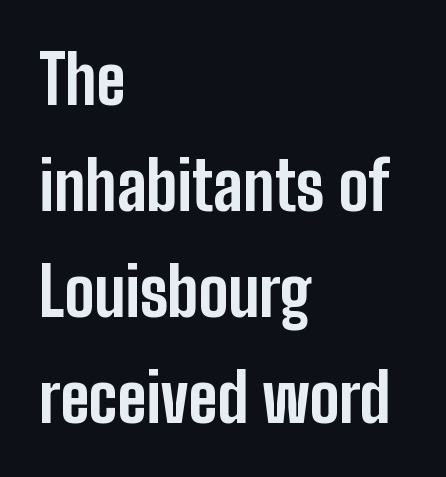
The image shows 67 px bold, condensed sans-serif type, upright; set left-aligned, normal line spacing (1.58x), normal letter spacing, not underlined; low stroke contrast and a medium x-height.
